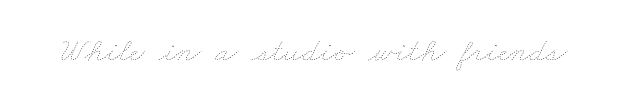
{"bold": "no", "weight": "thin", "width": "wide", "stroke_contrast": "low", "x_height": "small", "monospaced": "no", "underline": "no", "letter_spacing": "normal", "letter_spacing_em": 0.0, "glyph_px": 34}
